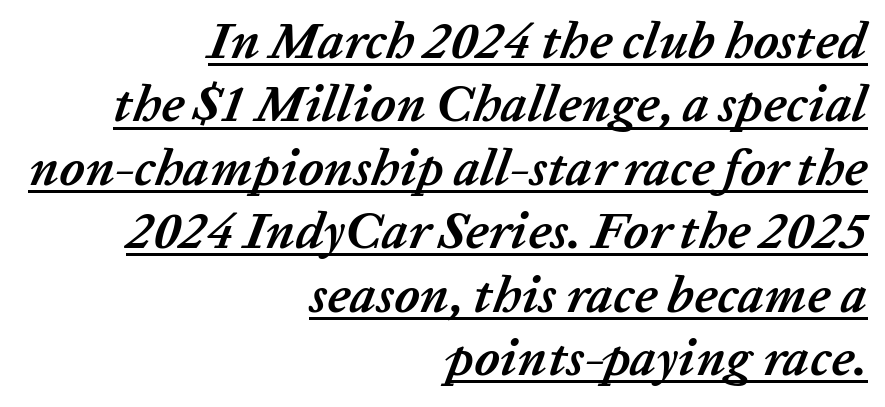
The image shows 52 px semibold type, italic (leaning right); set right-aligned, line spacing 1.22x, normal letter spacing, underlined; low stroke contrast and a medium x-height.
